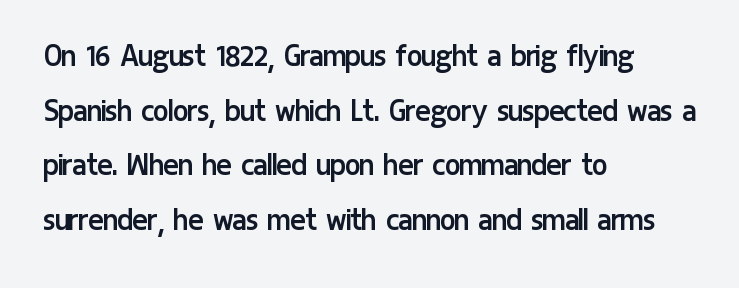
{"serif": "no", "italic": "no", "bold": "no", "weight": "regular", "width": "condensed", "stroke_contrast": "low", "x_height": "medium", "monospaced": "no", "underline": "no", "align": "left", "line_spacing": "normal", "line_spacing_ratio": 1.52, "letter_spacing": "normal", "letter_spacing_em": 0.0, "glyph_px": 36}
